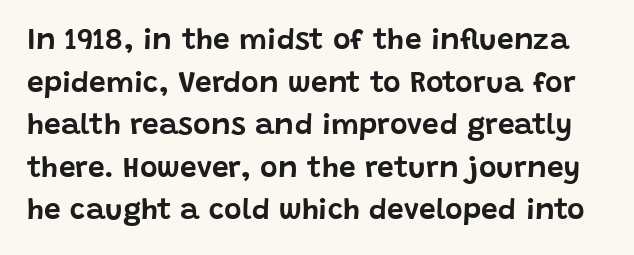
Does the lettering tilt? It doesn't — this is upright. A typesetter would call this zero additional tracking. Is this a fixed-width face? No — the glyphs have proportional, varying widths. A sans-serif font was chosen for this passage. Underlining? Definitely not there. If you measured baseline to baseline, you'd find a middling distance.
